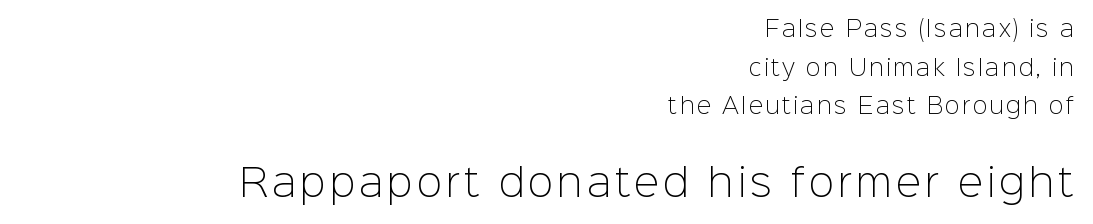
Q: Is the text bold? A: No.
Q: Is the text italic (slanted)? A: No, it is upright.
Q: Is the typeface a serif or a sans-serif typeface? A: Sans-serif.
Q: Is the text underlined? A: No.
Q: How is the paragraph aligned? A: Right-aligned.
Q: Which block of text is set in a larger size, the first (top) or the second (bottom)? A: The second (bottom) one.
Q: Width (condensed, normal, or wide)? A: Normal.
Q: Stroke contrast? A: Low.
Q: x-height? A: Medium.
Q: Monospaced? A: No.
